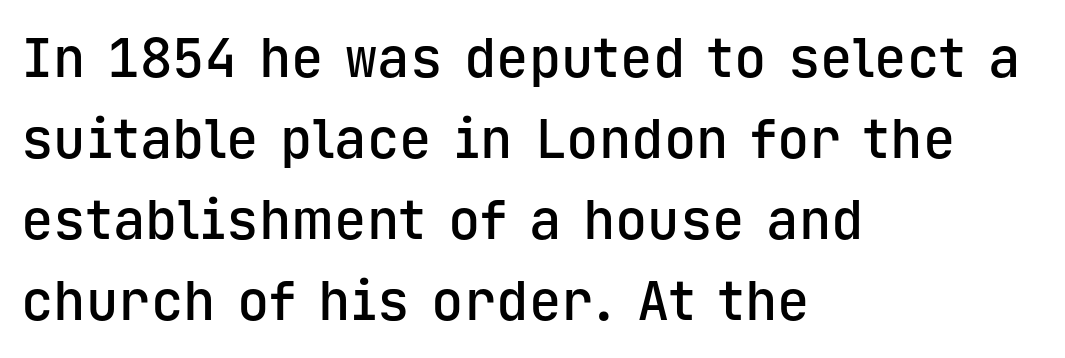
The image shows 54 px semibold sans-serif type, upright, monospaced; set left-aligned, normal line spacing (1.5x), normal letter spacing, not underlined; low stroke contrast and a medium x-height.
